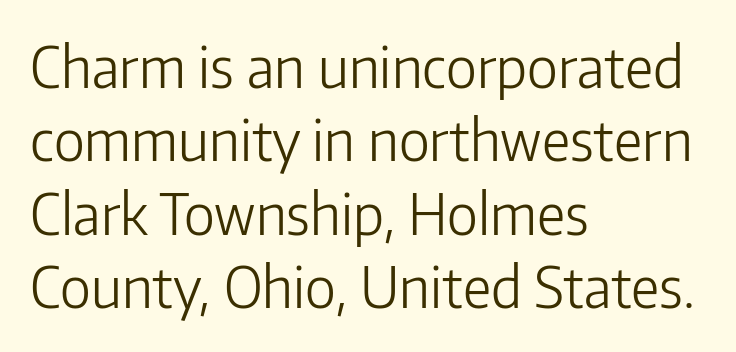
How would I describe the line gaps? Plain and ordinary. A typesetter would call this proportional, since set widths differ per character. Nobody drew a line under any word here. Serif or sans? Sans — the stroke terminals are bare. These lines keep a tight, regular rhythm from letter to letter.
